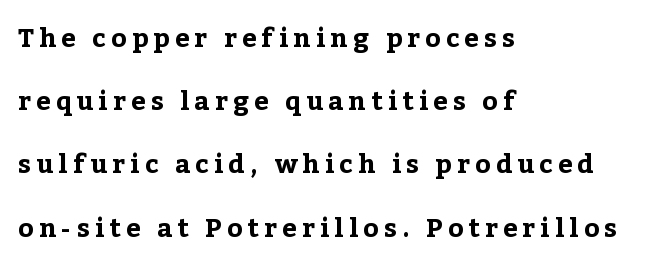
Does the lettering tilt? It doesn't — this is upright. In terms of leading, this rendering errs on the spacious side. Each word looks stretched out because of the extra space between its letters. The face used here has the dense, thick strokes of a bold.
